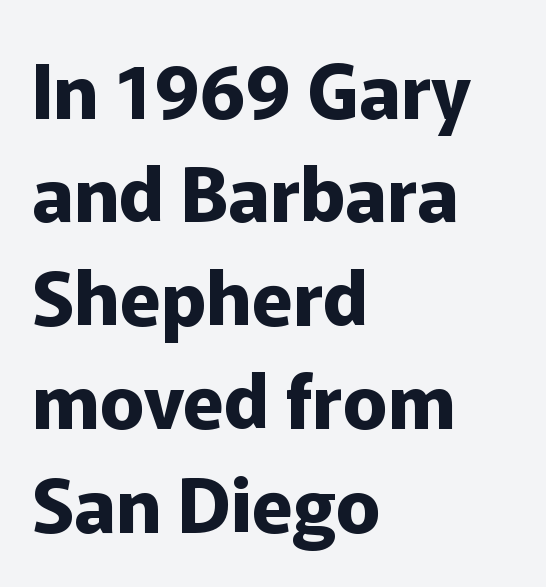
The image shows 75 px bold sans-serif type, upright; set left-aligned, normal line spacing (1.38x), normal letter spacing, not underlined; low stroke contrast and a medium x-height.
